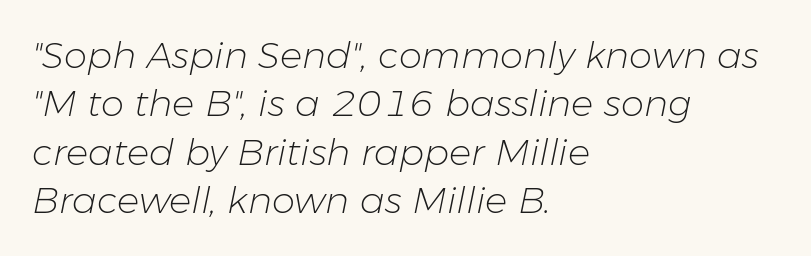
{"italic": "yes", "lean": "right", "slant_degrees": 11, "bold": "no", "weight": "light", "width": "normal", "stroke_contrast": "low", "x_height": "medium", "monospaced": "no", "underline": "no", "align": "left", "line_spacing": "normal", "line_spacing_ratio": 1.31, "letter_spacing": "normal", "letter_spacing_em": 0.0, "glyph_px": 37}
